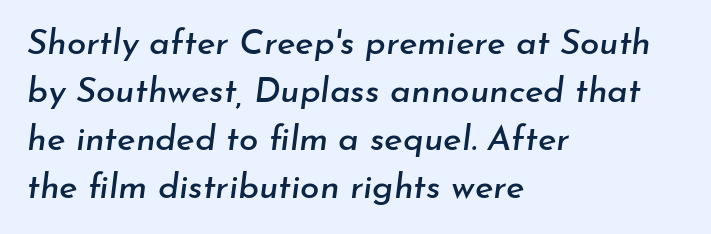
The lines in this sample share a left origin and differ only in where they stop. Lines of text with bare space underneath. Characters are canted at an angle relative to the baseline's perpendicular. This rendering leaves character spacing at its baseline value. Varying glyph widths throughout — classic text-font behaviour. Compared with typical paragraphs, the rows here are spaced about the same.
